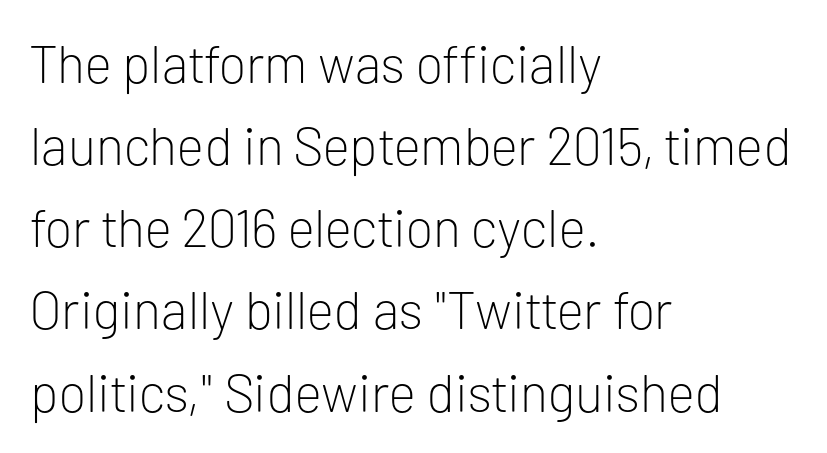
In terms of letterspacing, this is plain default setting. How would I describe the line gaps? Plain and ordinary. Posture: straight, roman, zero tilt. The area under the type is left untouched. Grotesque or geometric, the face here clearly has no serifs.
